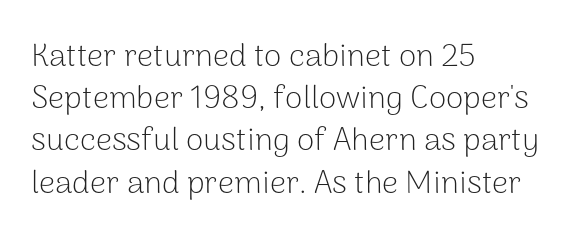
The image shows 32 px light sans-serif type, upright; set left-aligned, normal line spacing (1.32x), normal letter spacing, not underlined; low stroke contrast and a medium x-height.
